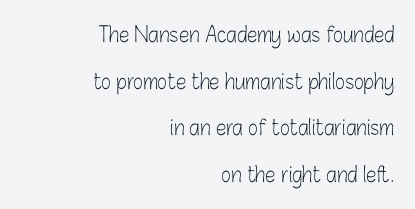
{"italic": "no", "bold": "no", "underline": "no", "align": "right", "line_spacing": "loose", "line_spacing_ratio": 2.22, "letter_spacing": "normal", "letter_spacing_em": 0.0, "glyph_px": 21}
